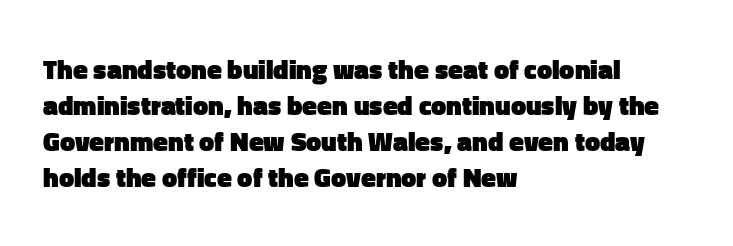
Is there much room between lines? A standard amount, neither cramped nor airy. This rendering features lettering with no underline. The typography opts for an upright posture over an oblique one. Standard letterfit; no display-style spreading of the glyphs. Line starts are locked; line ends wander. Heavy-handed strokes throughout: this text is bold.
